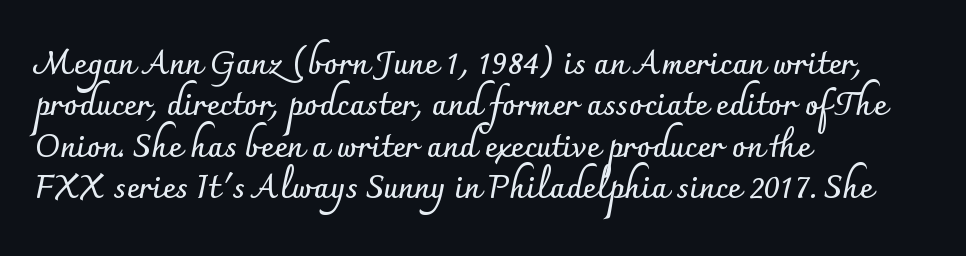
The image shows 32 px semibold sans-serif type; set left-aligned, normal line spacing (1.29x), normal letter spacing, not underlined; low stroke contrast and a small x-height.
